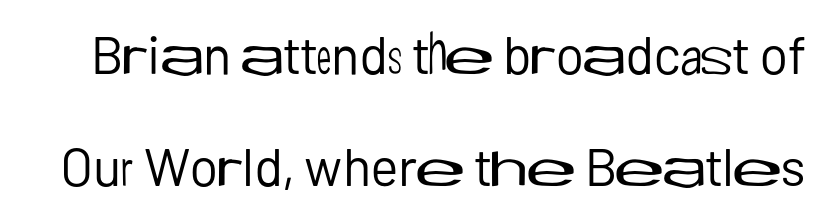
The foot of each line stays bare and open. Words appear dense and cohesive because spacing is normal. This sample has the flowing, uneven cadence of proportional lettering. Is the stroke heavy? The answer is a plain regular-or-lighter.
